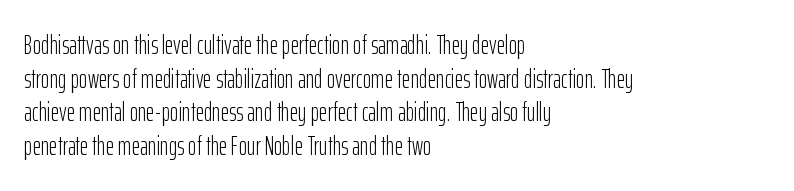
{"italic": "no", "bold": "no", "underline": "no", "align": "left", "line_spacing": "normal", "line_spacing_ratio": 1.29, "letter_spacing": "normal", "letter_spacing_em": 0.0, "glyph_px": 26}
